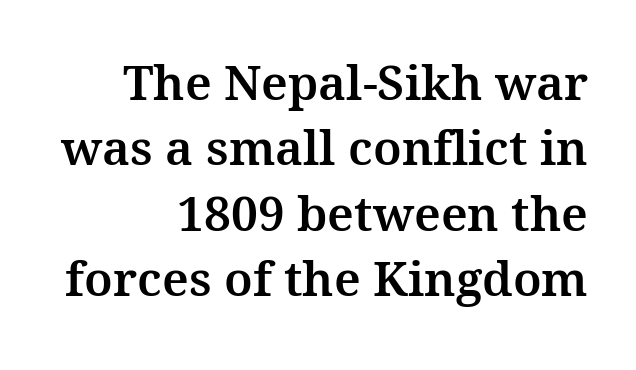
The image shows 48 px serif type, upright; set right-aligned, normal line spacing (1.36x), normal letter spacing, not underlined; medium stroke contrast and a medium x-height.
